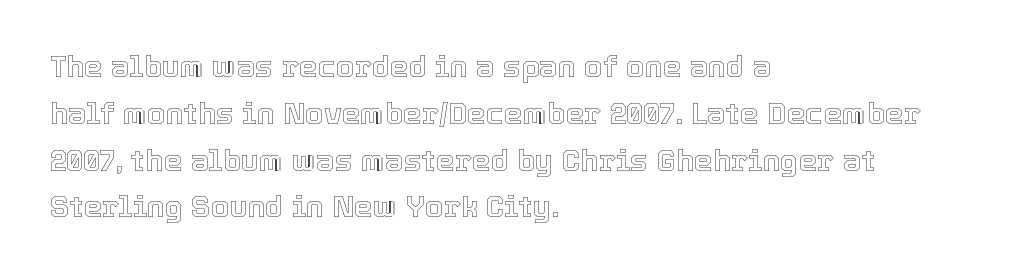
The image shows 30 px text type, upright; set left-aligned, normal line spacing (1.56x), normal letter spacing, not underlined; a medium x-height.
